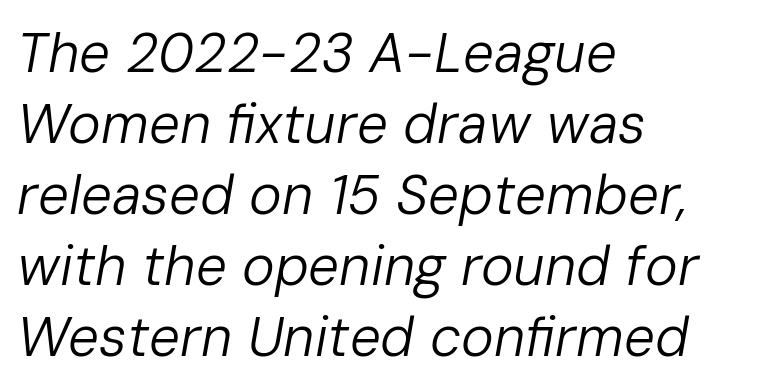
Compared with a centered layout, this one pins lines to the left instead. Italic: yes, the glyphs are oblique. The string is rendered with underlining switched off. Inter-character spacing is left at the font's built-in metrics.
